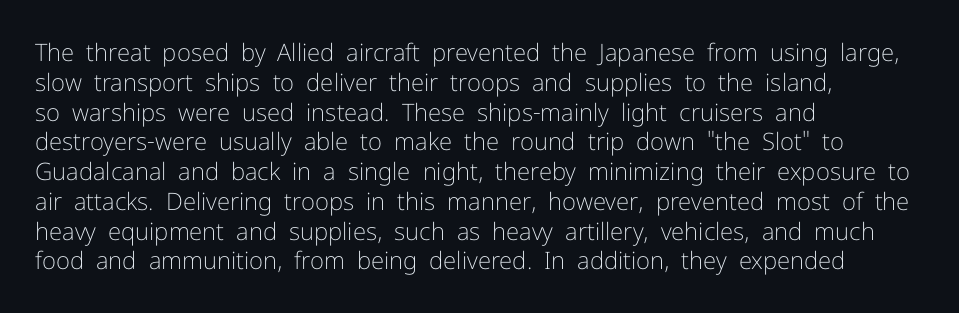
If you drew a line through each stem, it would be perfectly vertical. Tracking value appears to be zero — textbook default spacing. The rag falls on the right side of this text block. The face looks like a standard text weight, possibly lighter. The string is rendered with underlining switched off.
